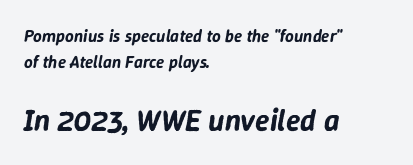
The image shows 30 px text type, italic (leaning right); set left-aligned, normal line spacing (1.52x), normal letter spacing, not underlined; the second (bottom) block is 1.76x larger; low stroke contrast and a medium x-height.
